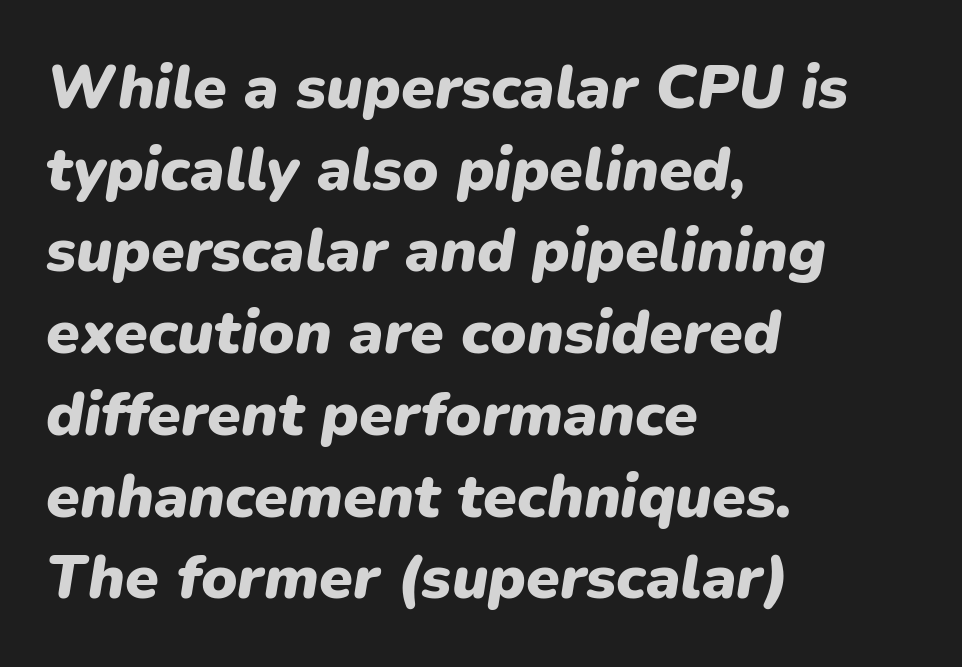
{"italic": "yes", "lean": "right", "slant_degrees": 9, "bold": "yes", "weight": "heavy", "width": "normal", "stroke_contrast": "low", "x_height": "medium", "monospaced": "no", "underline": "no", "align": "left", "line_spacing": "normal", "line_spacing_ratio": 1.34, "letter_spacing": "normal", "letter_spacing_em": 0.0, "glyph_px": 61}
